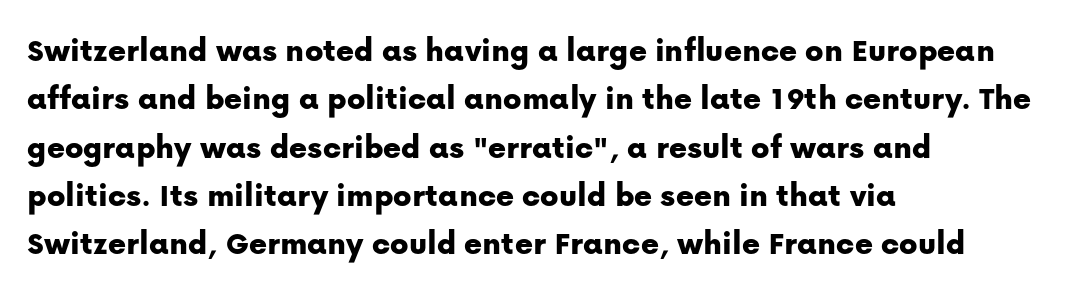
{"serif": "no", "italic": "no", "width": "normal", "stroke_contrast": "low", "x_height": "medium", "monospaced": "no", "underline": "no", "align": "left", "line_spacing": "normal", "line_spacing_ratio": 1.42, "letter_spacing": "normal", "letter_spacing_em": 0.0, "glyph_px": 34}
